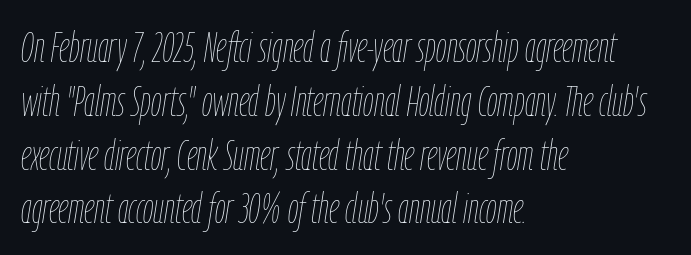
The horizontal fit of the characters is conventional and even. Where is the straight margin? On the left. The passage shown stacks its lines at a standard gap. Note the varied advance widths — an 'i' is clearly narrower than an 'm'.
